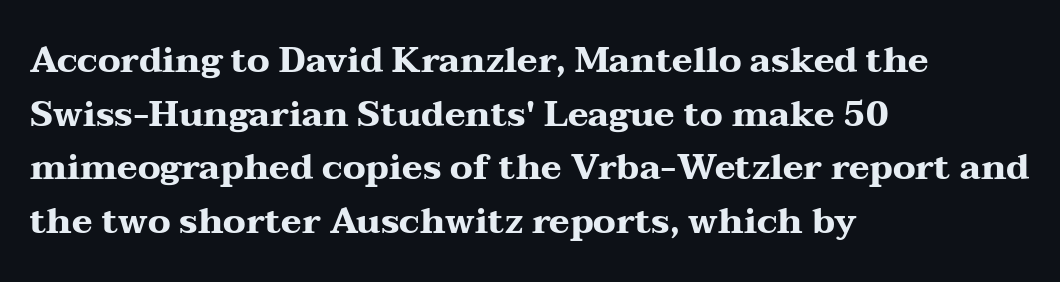
The letters advance in unequal steps, a hallmark of proportional type. These lines stack with their left ends in a neat column. Heft: maximum for text — a bold. The typeface chosen for these lines features serifs.
